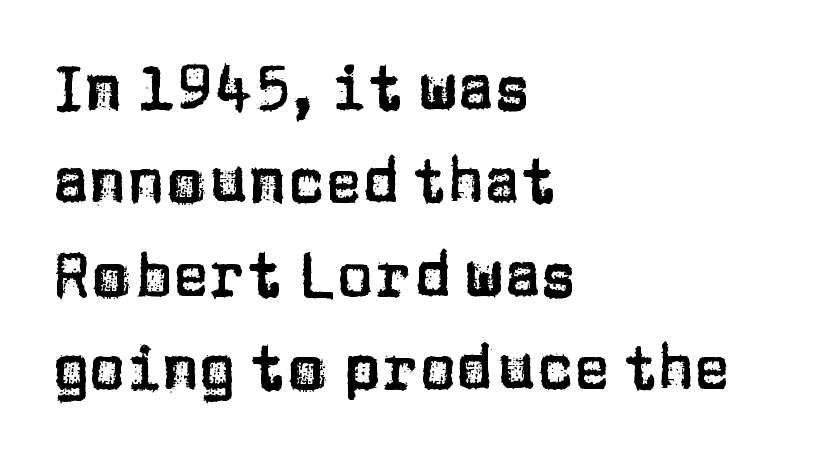
The passage is arranged the way most books set body copy — flush left. The strip under each line holds only bare page. The lettering holds an erect, upright posture throughout. Font category for this specimen: sans-serif. Character widths vary here, with narrow letters taking less room than wide ones.
